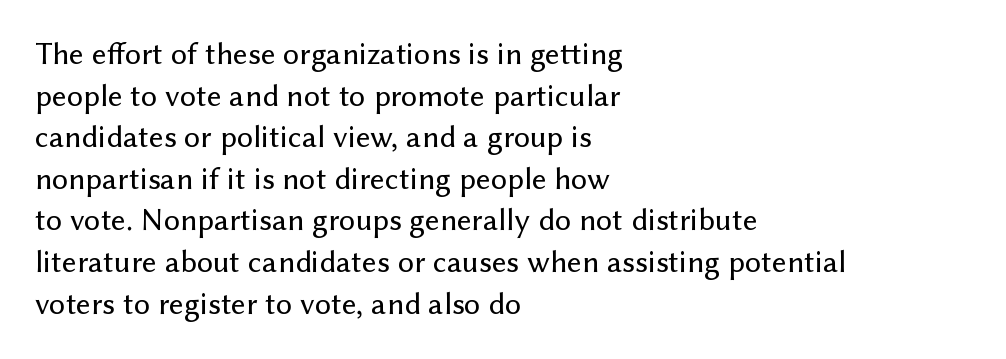
The image shows 32 px sans-serif type, upright; set left-aligned, normal line spacing (1.3x), normal letter spacing, not underlined; low stroke contrast and a medium x-height.
